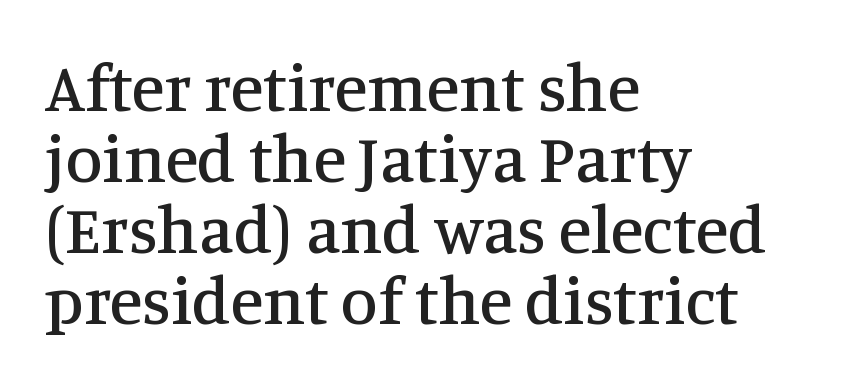
Alignment: flush left. The letters advance in unequal steps, a hallmark of proportional type. The rendering keeps characters at their native spacing. Note: serifs present on the glyphs. Descender tails drop into unmarked territory. Italic: no, the glyphs are upright roman.
